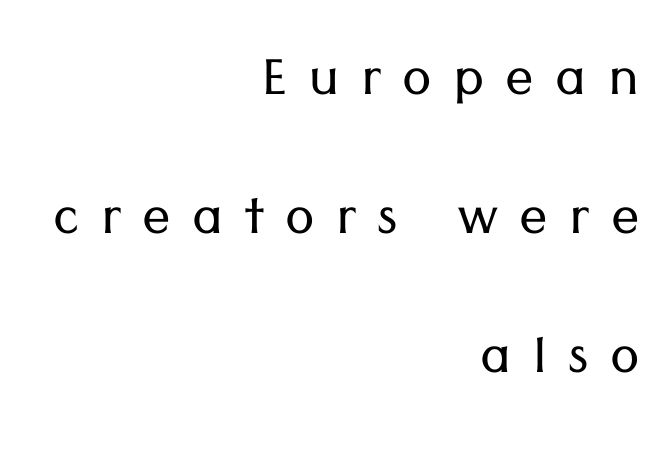
The image shows 71 px light sans-serif type, upright; set right-aligned, loose line spacing (1.96x), unusually wide letter spacing (+0.3 em), not underlined; low stroke contrast and a medium x-height.
